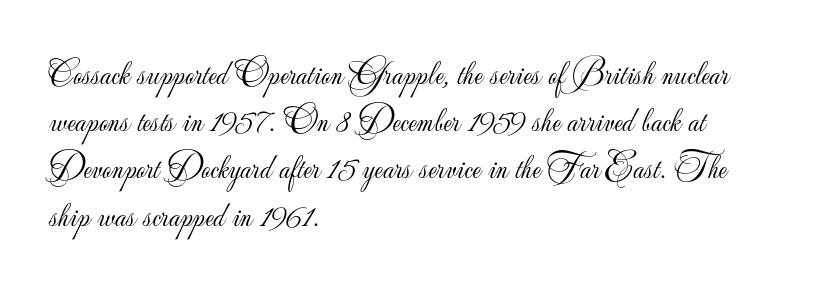
The image shows 35 px light sans-serif type; set left-aligned, normal line spacing (1.35x), normal letter spacing, not underlined; low stroke contrast and a small x-height.
